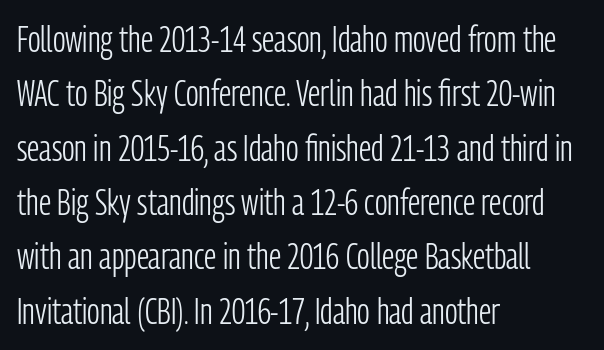
{"serif": "no", "italic": "no", "bold": "no", "weight": "light", "width": "condensed", "stroke_contrast": "low", "x_height": "medium", "monospaced": "no", "underline": "no", "align": "left", "line_spacing": "normal", "line_spacing_ratio": 1.51, "letter_spacing": "normal", "letter_spacing_em": 0.0, "glyph_px": 36}
